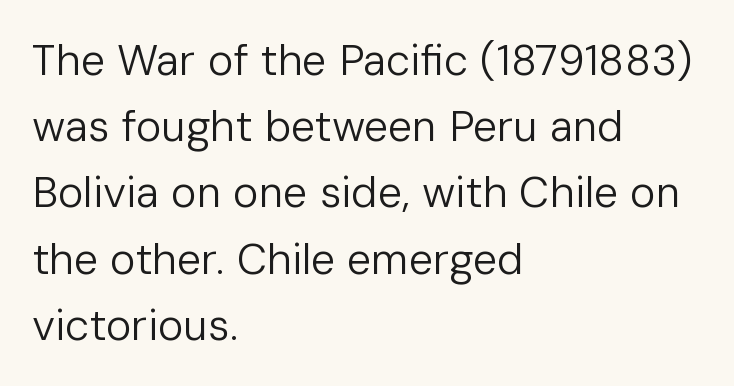
Varying glyph widths throughout — classic text-font behaviour. Short and long lines alike share a common starting point at left. Nope, not italic — everything's standing straight. Serifs: no, the terminals of the letterforms are clean. Vertically, the passage feels balanced, rows spaced as you'd expect. The area under the type is left untouched.
